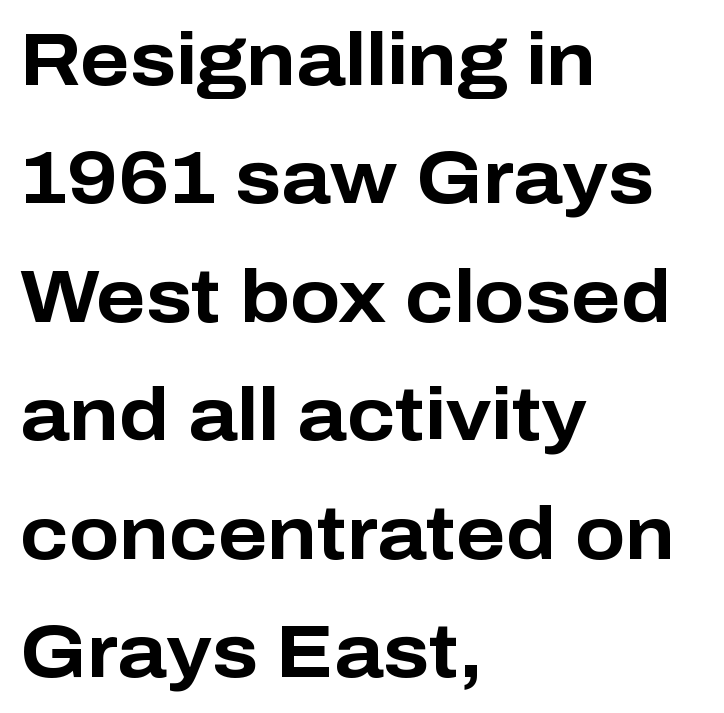
The image shows 74 px bold sans-serif type, upright; set left-aligned, normal line spacing (1.6x), normal letter spacing, not underlined; low stroke contrast and a medium x-height.
